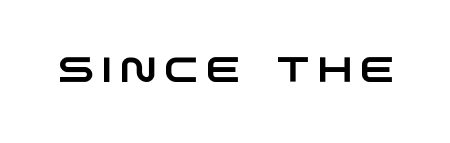
Tracking here is generous; glyphs stand well apart from one another. Does the type have serifs? No, each stem ends abruptly. Here the designer chose a conventional face with non-uniform glyph widths. This rendering features lettering with no underline.
